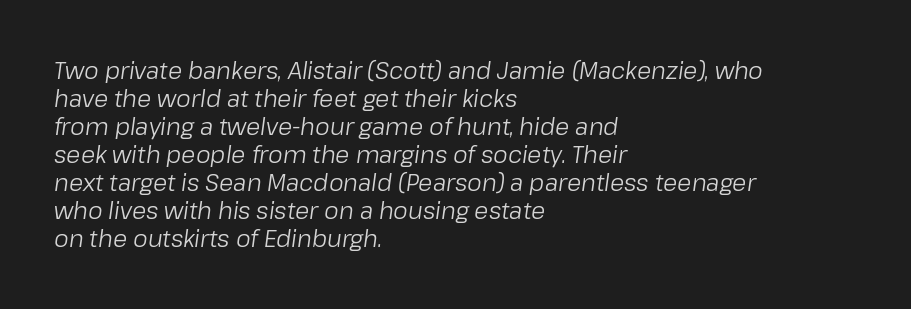
Caption: multi-line text, flush left, ragged right. The cut favours lightness, reaching ordinary text weight at its darkest. Check the space under the baseline: it is left empty. The lettering tilts uniformly, giving the passage an italic look. Characters follow at the spacing the type designer built in.
